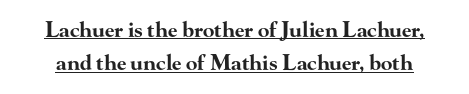
{"italic": "no", "bold": "yes", "underline": "yes", "line_spacing": "normal", "line_spacing_ratio": 1.59, "letter_spacing": "normal", "letter_spacing_em": 0.0, "glyph_px": 21}
